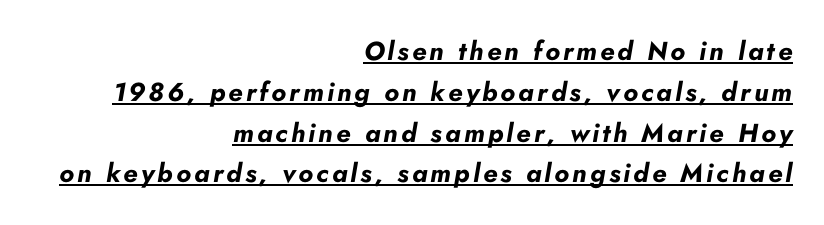
{"italic": "yes", "lean": "right", "slant_degrees": 10, "bold": "yes", "underline": "yes", "align": "right", "line_spacing": "normal", "line_spacing_ratio": 1.57, "glyph_px": 26}
